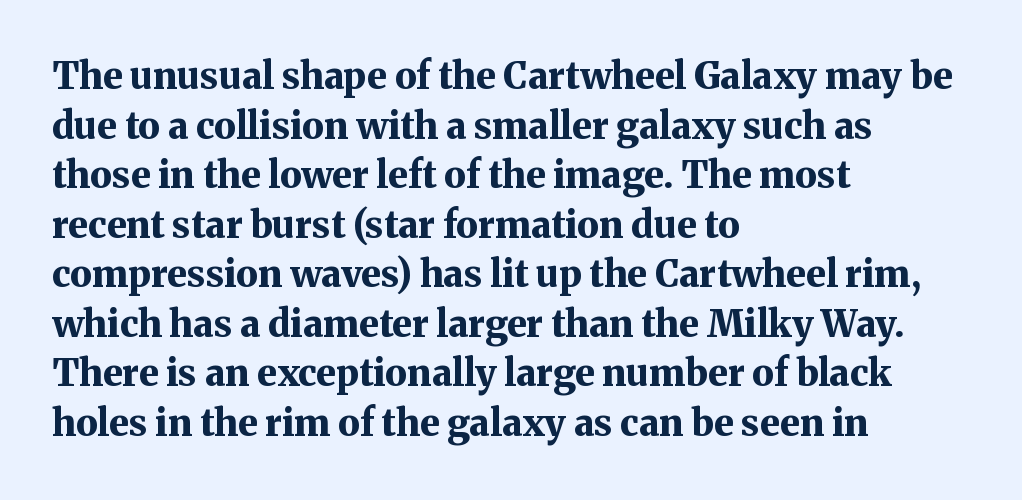
The image shows 37 px bold serif type, upright; set left-aligned, normal line spacing (1.34x), normal letter spacing, not underlined; medium stroke contrast and a medium x-height.
